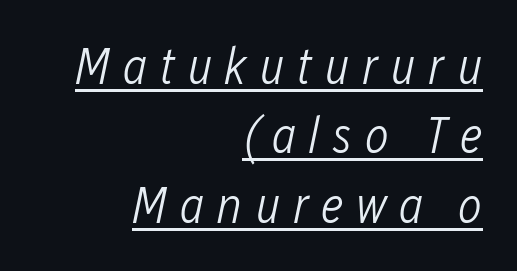
Students, observe: this is what conventionally led text looks like. Loose tracking; the words dissolve into strings of separated letters. The face used here is proportionally spaced, like ordinary book or web type. The lettering tilts uniformly, giving the passage an italic look.
